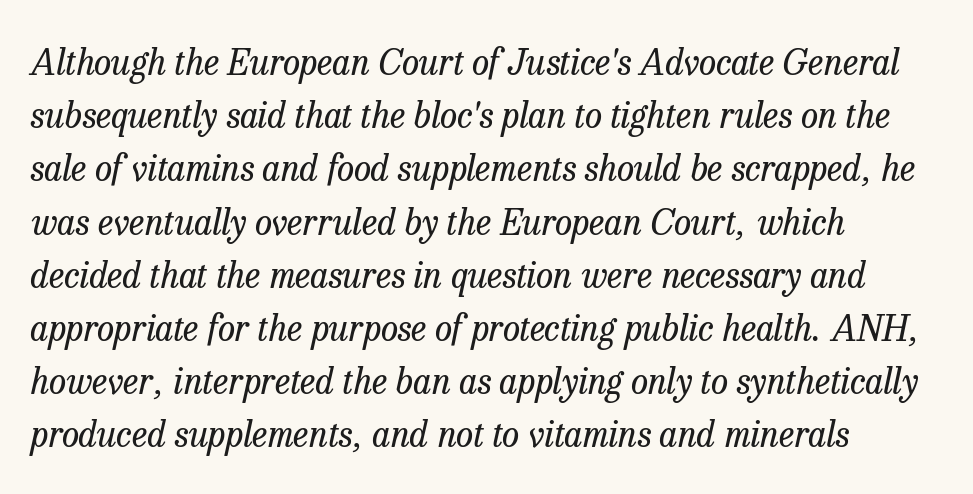
The image shows 35 px regular-weight serif type, italic (leaning right); set left-aligned, normal line spacing (1.52x), normal letter spacing, not underlined; low stroke contrast and a medium x-height.
